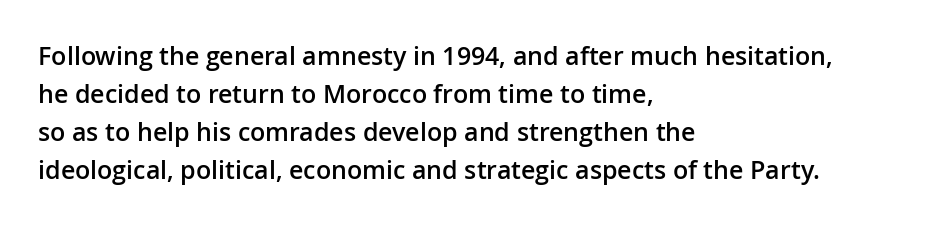
{"italic": "no", "bold": "semi", "underline": "no", "align": "left", "line_spacing": "normal", "line_spacing_ratio": 1.52, "letter_spacing": "normal", "letter_spacing_em": 0.0, "glyph_px": 25}
